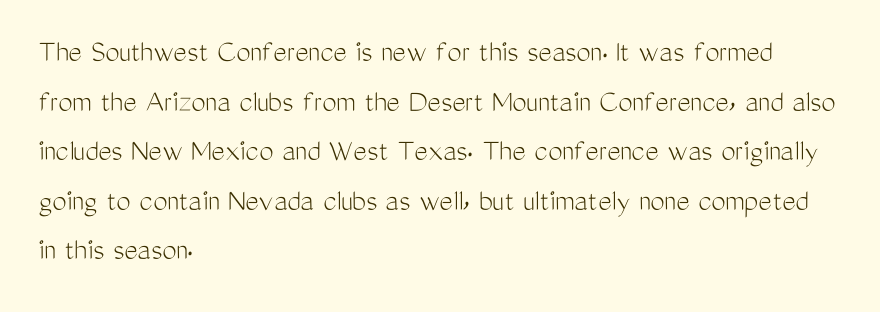
Q: Is the text bold? A: No.
Q: Is the text italic (slanted)? A: No, it is upright.
Q: Is the typeface a serif or a sans-serif typeface? A: Sans-serif.
Q: Is the text underlined? A: No.
Q: How is the paragraph aligned? A: Left-aligned.
Q: Is the spacing between letters normal or unusually wide? A: Normal.
Q: Is the spacing between lines tight, normal or loose? A: Normal.
Q: Width (condensed, normal, or wide)? A: Condensed.
Q: Stroke contrast? A: Medium.
Q: x-height? A: Medium.
Q: Monospaced? A: No.
